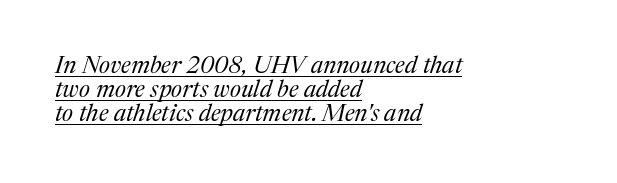
Q: Is the text bold? A: No.
Q: Is the text italic (slanted)? A: Yes, it leans right by about 17 degrees.
Q: Is the text underlined? A: Yes.
Q: How is the paragraph aligned? A: Left-aligned.
Q: Is the spacing between letters normal or unusually wide? A: Normal.
Q: Is the spacing between lines tight, normal or loose? A: Tight.
